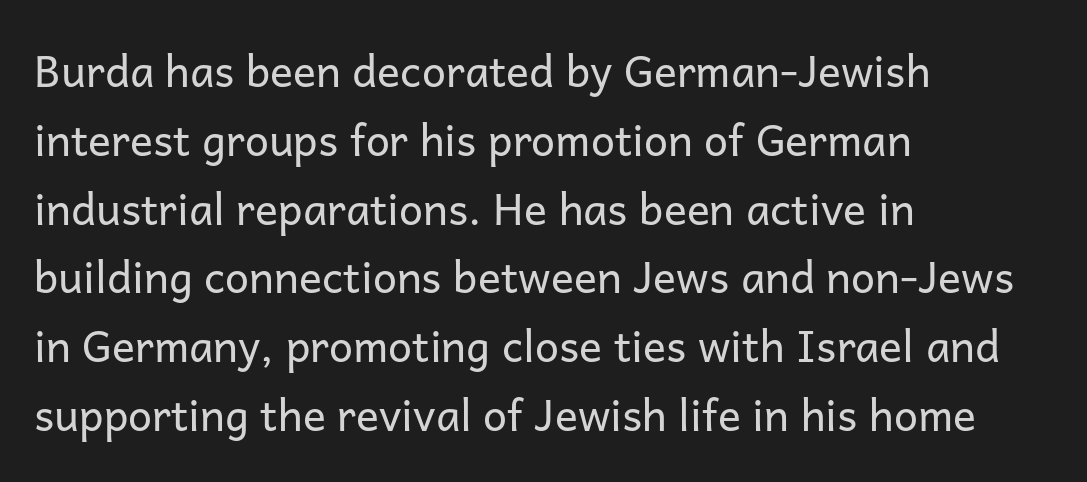
The image shows 43 px regular-weight sans-serif type, upright; set left-aligned, normal line spacing (1.6x), normal letter spacing, not underlined; low stroke contrast and a medium x-height.
